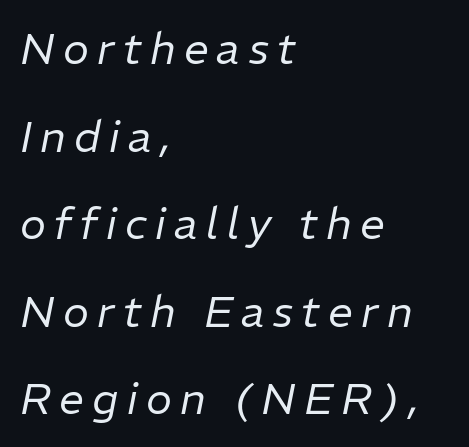
{"italic": "yes", "lean": "right", "slant_degrees": 11, "bold": "no", "weight": "regular", "width": "normal", "stroke_contrast": "low", "x_height": "medium", "monospaced": "no", "underline": "no", "align": "left", "line_spacing": "loose", "line_spacing_ratio": 1.99, "glyph_px": 44}
